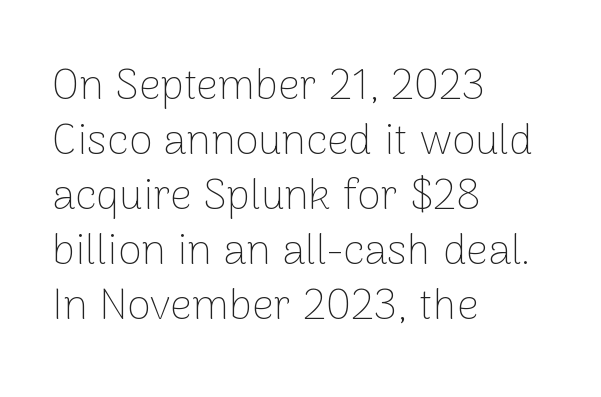
{"serif": "no", "italic": "no", "bold": "no", "weight": "thin", "width": "normal", "stroke_contrast": "low", "x_height": "medium", "monospaced": "no", "underline": "no", "align": "left", "line_spacing": "normal", "line_spacing_ratio": 1.28, "letter_spacing": "normal", "letter_spacing_em": 0.0, "glyph_px": 43}
